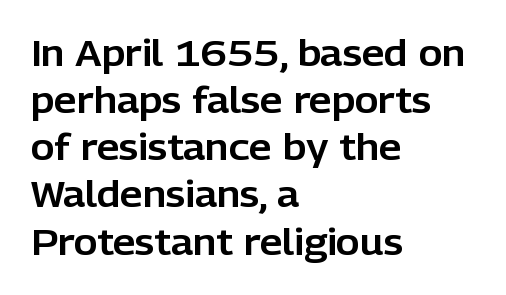
The image shows 36 px sans-serif type, upright; set left-aligned, normal line spacing (1.31x), normal letter spacing, not underlined; low stroke contrast and a medium x-height.
